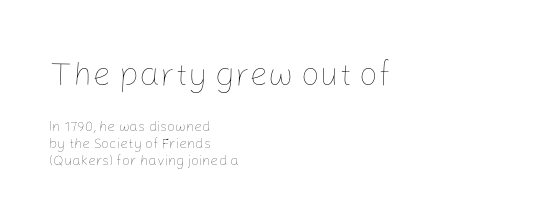
{"italic": "no", "bold": "no", "weight": "thin", "width": "normal", "stroke_contrast": "low", "x_height": "medium", "monospaced": "no", "underline": "no", "align": "left", "line_spacing_ratio": 1.21, "letter_spacing": "normal", "letter_spacing_em": 0.0, "larger_block": "first", "size_ratio": 2.36, "glyph_px": 33}
